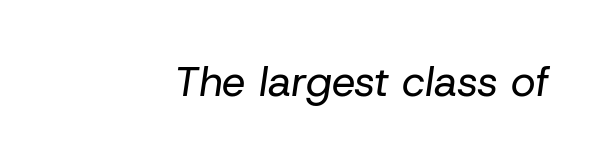
Q: Is the text bold? A: No.
Q: Is the text italic (slanted)? A: Yes, it leans right by about 8 degrees.
Q: Is the text underlined? A: No.
Q: Is the spacing between letters normal or unusually wide? A: Normal.
Q: Width (condensed, normal, or wide)? A: Normal.
Q: Stroke contrast? A: Low.
Q: x-height? A: Medium.
Q: Monospaced? A: No.
